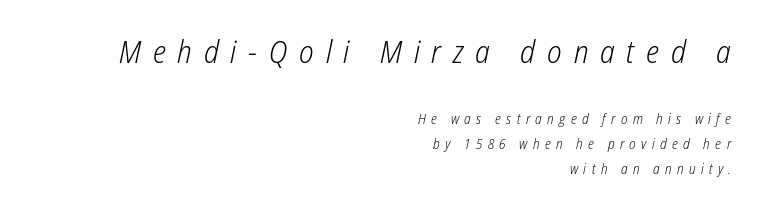
The image shows 31 px light, condensed type, italic (leaning right); set right-aligned, line spacing 1.78x, unusually wide letter spacing (+0.38 em), not underlined; the first (top) block is 2.21x larger; low stroke contrast and a medium x-height.
